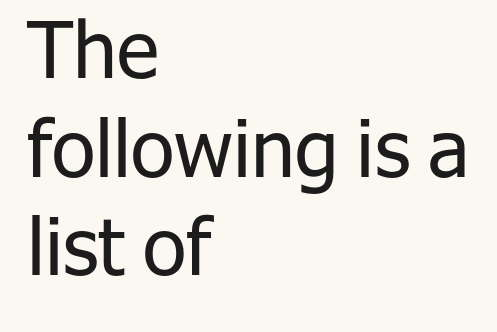
Italic? Not at all — the glyphs are vertical. Underline: absent. One glance says typical: line gaps are just what's usual. These glyphs show unthickened strokes, regular width or finer. Each letter's strokes conclude bluntly, with no projecting serifs.
